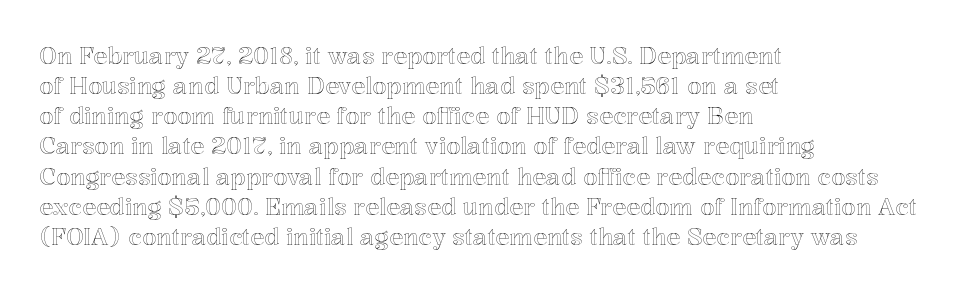
{"italic": "no", "underline": "no", "align": "left", "line_spacing": "normal", "line_spacing_ratio": 1.31, "letter_spacing": "normal", "letter_spacing_em": 0.0, "glyph_px": 23}
